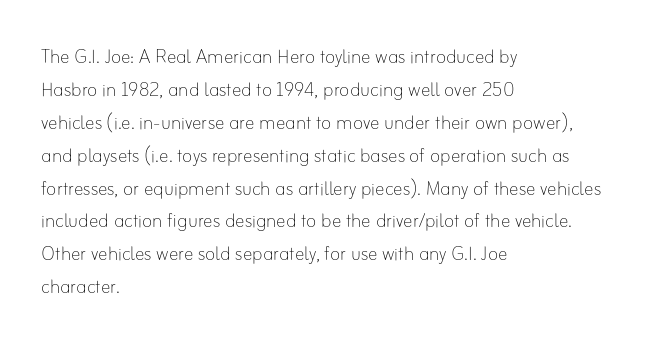
These lines stack with their left ends in a neat column. Letters rest on an invisible, unmarked baseline. The lines sit at an ordinary, default distance from one another. The type sits square on the baseline with zero lean. No letter is thick-stroked: the sample isn't bold. Default kerning and tracking; the words read as compact shapes.
